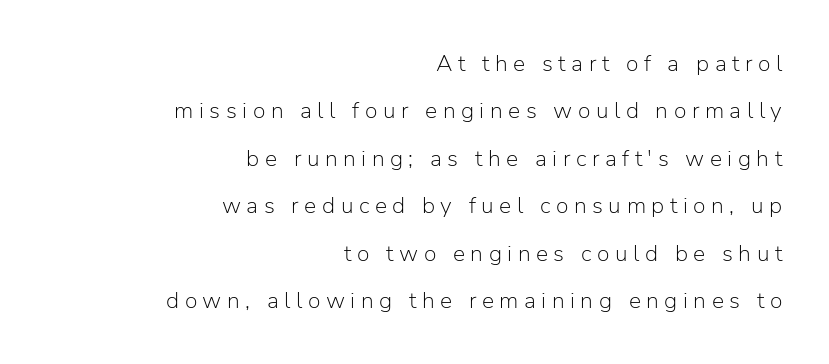
Just letters on the line, the space beneath them empty. Students, observe: this is what heavily led, spacious text looks like. This rendering uses right alignment, leaving the left contour irregular. Is the stroke heavy? The answer is a plain regular-or-lighter. Does the lettering tilt? It doesn't — this is upright.
